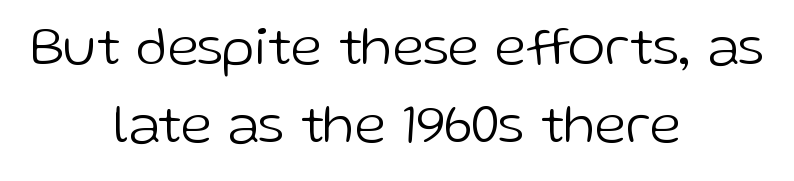
Notice how the passage keeps no hard edge, just a central spine. Do the characters align in a grid? No, the font is proportional. In terms of letterform style, serifs are entirely absent. Has an underline been added? It has not.
